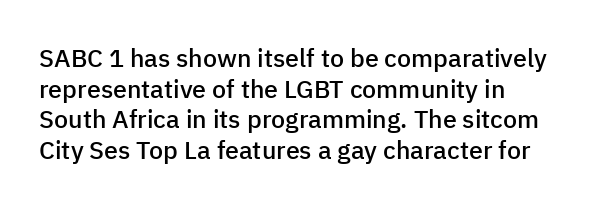
The image shows 25 px text type, upright; set left-aligned, line spacing 1.23x, normal letter spacing, not underlined.
